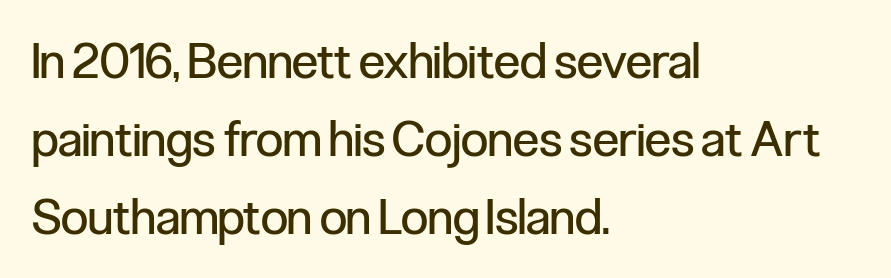
The image shows 49 px regular-weight, condensed sans-serif type, upright; set left-aligned, normal line spacing (1.59x), normal letter spacing, not underlined; low stroke contrast and a medium x-height.
